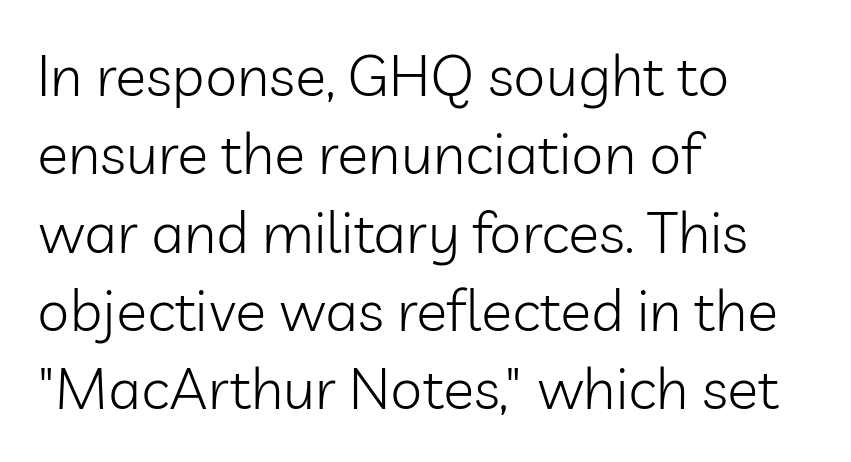
Q: Is the text bold? A: No.
Q: Is the text italic (slanted)? A: No, it is upright.
Q: Is the typeface a serif or a sans-serif typeface? A: Sans-serif.
Q: Is the text underlined? A: No.
Q: How is the paragraph aligned? A: Left-aligned.
Q: Is the spacing between letters normal or unusually wide? A: Normal.
Q: Is the spacing between lines tight, normal or loose? A: Normal.
Q: Width (condensed, normal, or wide)? A: Normal.
Q: Stroke contrast? A: Low.
Q: x-height? A: Medium.
Q: Monospaced? A: No.
